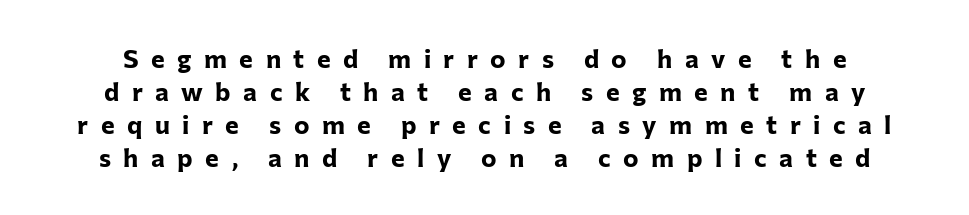
Q: Is the text bold? A: Yes.
Q: Is the text italic (slanted)? A: No, it is upright.
Q: Is the text underlined? A: No.
Q: Is the spacing between letters normal or unusually wide? A: Unusually wide.
Q: Is the spacing between lines tight, normal or loose? A: Normal.
